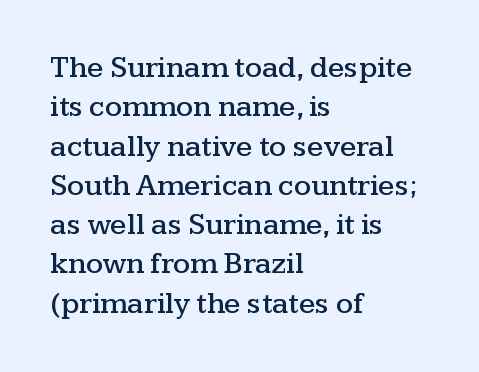
The typesetter chose a ragged-right arrangement here. Spacing between characters is what you'd get straight out of the box. Each letter keeps its own natural width here, so spacing adapts to shape. It's the straight-up-and-down kind of type.
